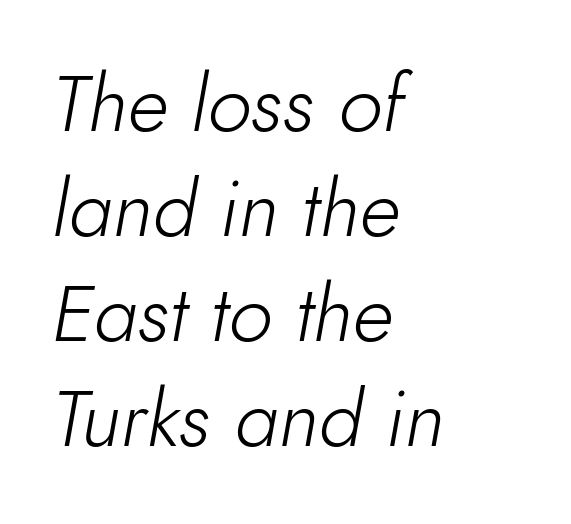
The image shows 79 px light type, italic (leaning right); set left-aligned, normal line spacing (1.33x), normal letter spacing, not underlined; low stroke contrast and a small x-height.
